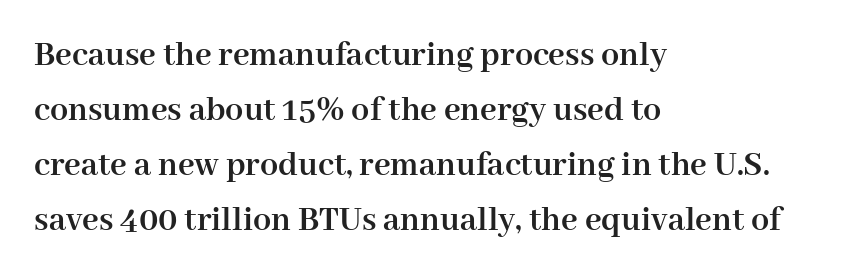
{"serif": "yes", "italic": "no", "bold": "yes", "weight": "semibold", "width": "normal", "stroke_contrast": "high", "x_height": "medium", "monospaced": "no", "underline": "no", "align": "left", "line_spacing": "normal", "line_spacing_ratio": 1.53, "letter_spacing": "normal", "letter_spacing_em": 0.0, "glyph_px": 36}
